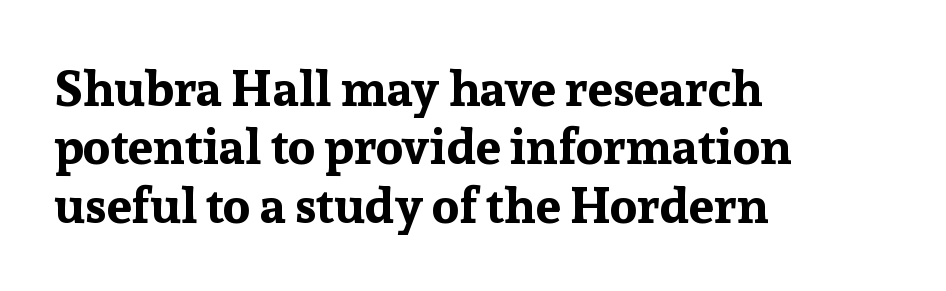
Plain, unruled lines of type. The setting favours the left margin, as ordinary paragraphs usually do. The axis of the letterforms is exactly vertical. Compared with an ordinary text face, these strokes are far heavier — a full bold. The typeface chosen for these lines features serifs. The letters advance in unequal steps, a hallmark of proportional type.
